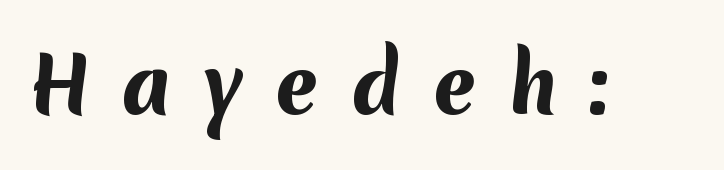
Each letter keeps its own natural width here, so spacing adapts to shape. The line texture is sparse and dotted thanks to wide tracking. The specimen omits any rule beneath the text block's lines. Observe the absence of serifs on each vertical stroke in this sample. Emphasis by weight is at full strength: bold.
